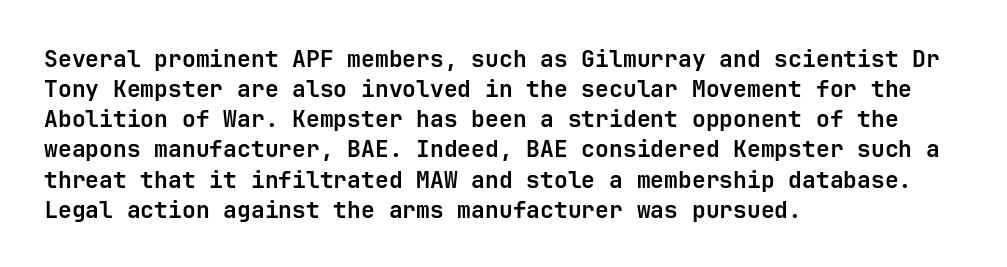
Does extra space separate the letters? No, they use regular spacing. The passage is arranged the way most books set body copy — flush left. Successive baselines arrive at the customary interval. Posture: upright roman. Is the type bold? Yes — the strokes are clearly thick and heavy.
